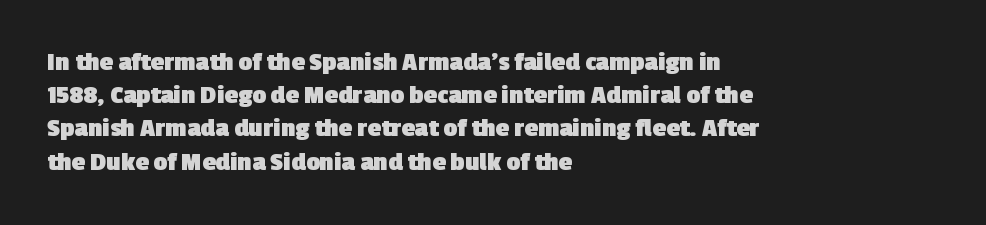
The image shows 27 px bold type; set left-aligned, line spacing 1.23x, normal letter spacing, not underlined.
